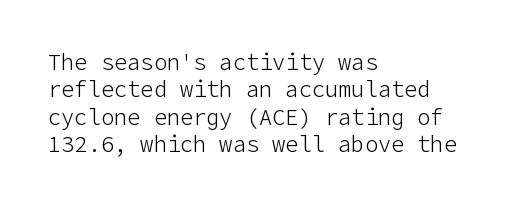
Rendered with straight, roman letterforms. Weight: not bold — regular or lighter. Words appear dense and cohesive because spacing is normal. Horizontal alignment here is leftward, the default for most running prose. A clean baseline with only descenders dipping below it.
